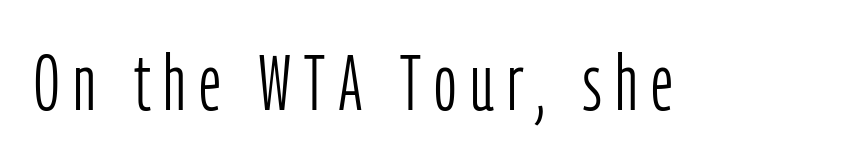
{"serif": "no", "italic": "no", "bold": "no", "weight": "light", "width": "condensed", "stroke_contrast": "low", "x_height": "medium", "monospaced": "no", "underline": "no", "glyph_px": 78}
